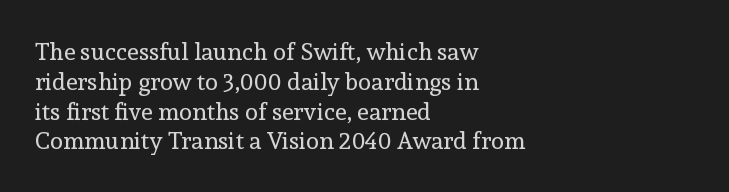
The image shows 24 px text type, upright; set left-aligned, line spacing 1.24x, normal letter spacing, not underlined.
